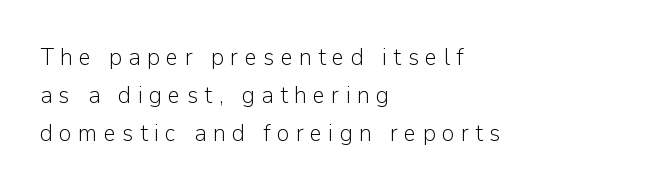
The image shows 24 px text type, upright; set left-aligned, normal line spacing (1.59x), unusually wide letter spacing (+0.26 em), not underlined.
